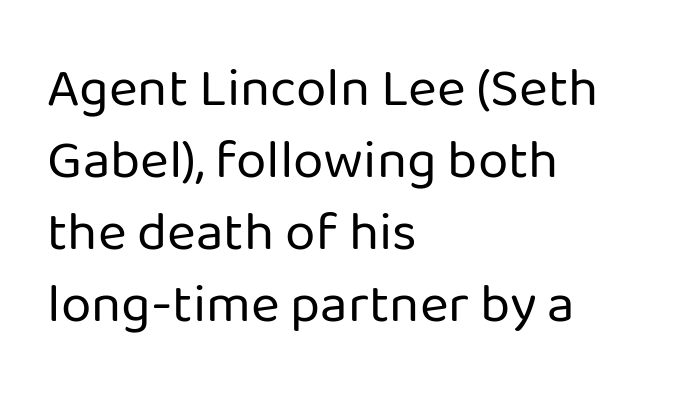
Stroke terminals: plain, sans-serif. These lines keep a tight, regular rhythm from letter to letter. The words here are not underlined. Stems here are at most as thick as an everyday book face. Students, observe: this is what conventionally led text looks like. The specimen reads as upright at a glance.
